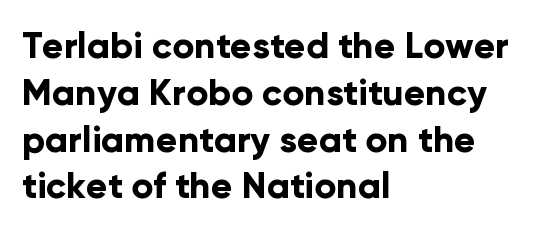
{"serif": "no", "italic": "no", "bold": "yes", "weight": "bold", "width": "normal", "stroke_contrast": "low", "x_height": "medium", "monospaced": "no", "underline": "no", "align": "left", "line_spacing": "normal", "line_spacing_ratio": 1.3, "letter_spacing": "normal", "letter_spacing_em": 0.0, "glyph_px": 36}
